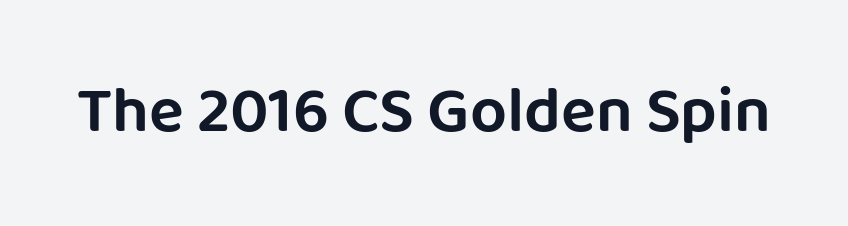
Q: Is the text italic (slanted)? A: No, it is upright.
Q: Is the typeface a serif or a sans-serif typeface? A: Sans-serif.
Q: Is the text underlined? A: No.
Q: Is the spacing between letters normal or unusually wide? A: Normal.
Q: Width (condensed, normal, or wide)? A: Normal.
Q: Stroke contrast? A: Low.
Q: x-height? A: Large.
Q: Monospaced? A: No.
